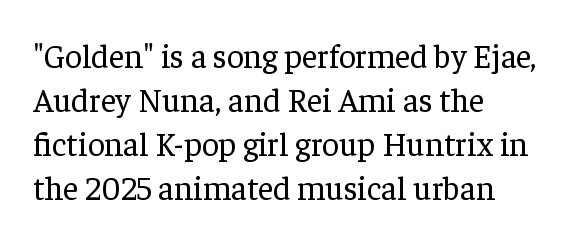
{"serif": "yes", "italic": "no", "bold": "no", "weight": "regular", "width": "normal", "stroke_contrast": "low", "x_height": "medium", "monospaced": "no", "underline": "no", "align": "left", "line_spacing": "normal", "line_spacing_ratio": 1.33, "letter_spacing": "normal", "letter_spacing_em": 0.0, "glyph_px": 33}
